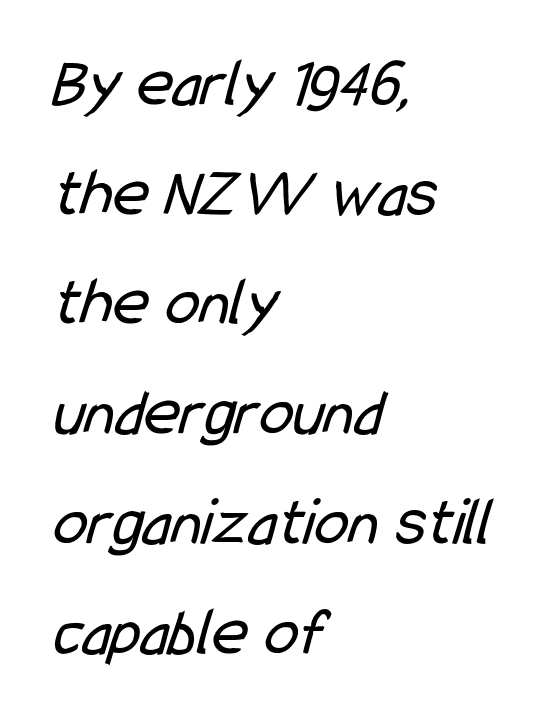
Stroke mass is kept to a normal reading level or below. Rows of type keep a routine distance in the vertical direction. The letters carry no serifs — their stems end cleanly without finishing strokes. Glance below the letters and you will spot only blank space.
